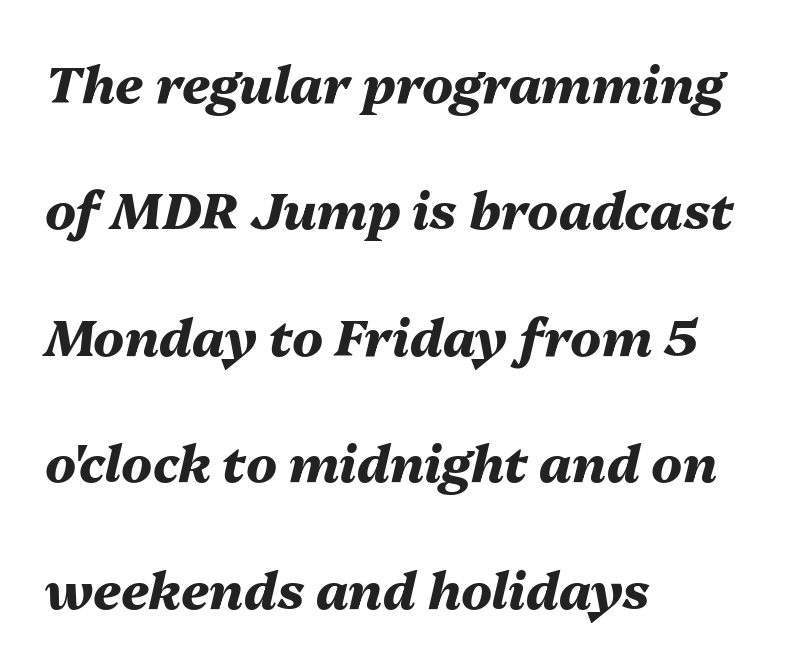
The image shows 51 px heavy type, italic (leaning right); set left-aligned, loose line spacing (2.48x), normal letter spacing, not underlined; medium stroke contrast and a medium x-height.
